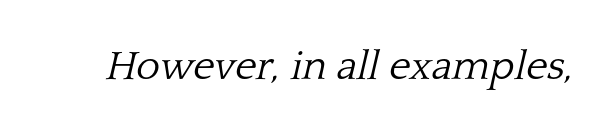
Characters follow at the spacing the type designer built in. Lines of text with bare space underneath. The specimen reads as italic at a glance. Look at the bottom of the vertical strokes: they flare into serifs here. Each letter keeps its own natural width here, so spacing adapts to shape.
